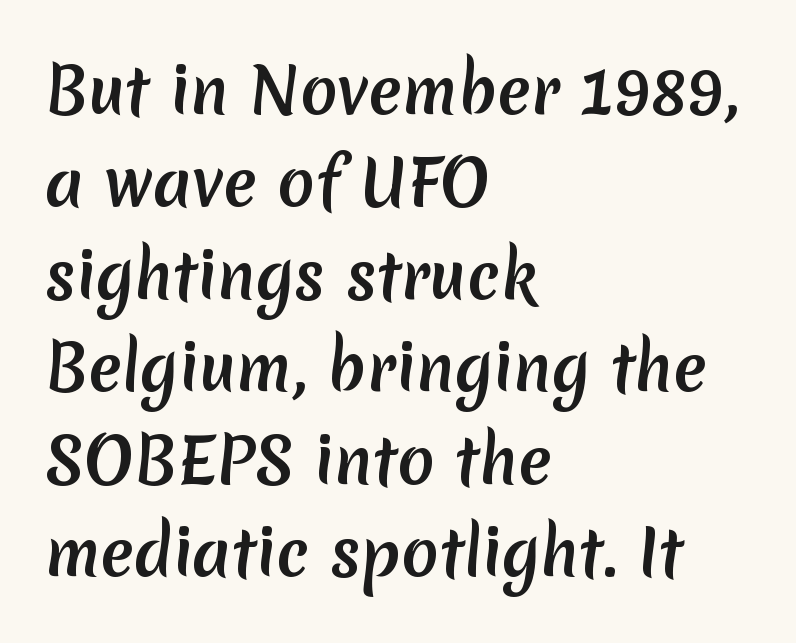
Lines of text with bare space underneath. The letters sit at their default tracking, neither squeezed nor spread. The passage shown is typed in a proportional face where columns would drift. Is there much room between lines? A standard amount, neither cramped nor airy.
